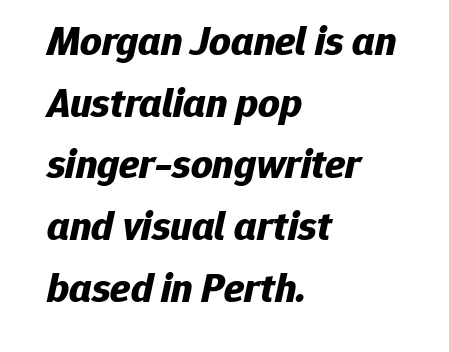
{"italic": "yes", "lean": "right", "slant_degrees": 12, "bold": "yes", "weight": "bold", "width": "normal", "stroke_contrast": "low", "x_height": "medium", "monospaced": "no", "underline": "no", "align": "left", "line_spacing": "normal", "line_spacing_ratio": 1.47, "letter_spacing": "normal", "letter_spacing_em": 0.0, "glyph_px": 42}
